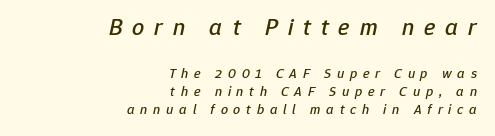
The image shows 24 px text type, italic (leaning right); set right-aligned, normal line spacing (1.29x), unusually wide letter spacing (+0.41 em), not underlined; the first (top) block is 1.71x larger.
